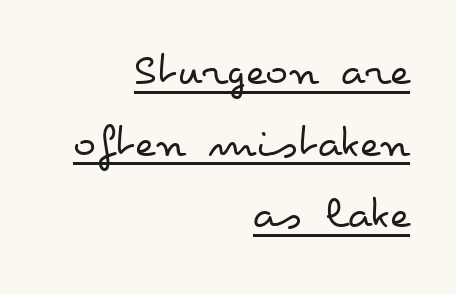
Short note: letters normally spaced. Horizontal bands of white between lines are of average thickness. Posture: upright roman. Stems here are at most as thick as an everyday book face.
